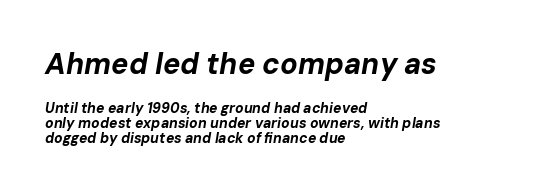
The image shows 29 px bold type, italic (leaning right); set left-aligned, tight line spacing (1.07x), normal letter spacing, not underlined; the first (top) block is 2.07x larger; low stroke contrast and a medium x-height.
